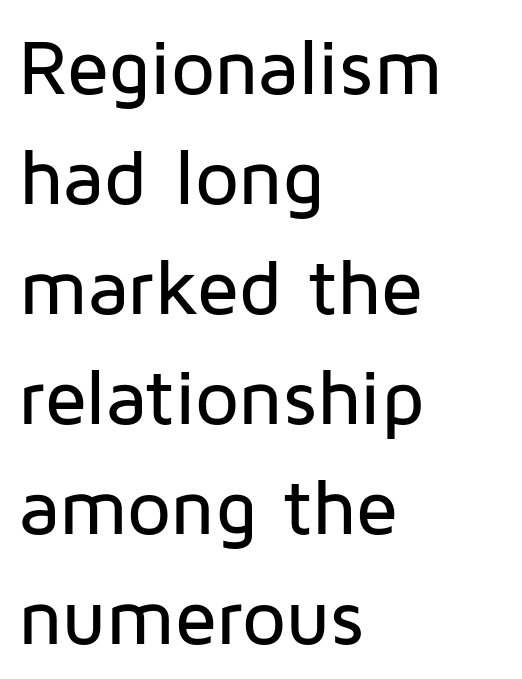
The image shows 78 px sans-serif type, upright; set left-aligned, normal line spacing (1.41x), normal letter spacing, not underlined; low stroke contrast and a medium x-height.
